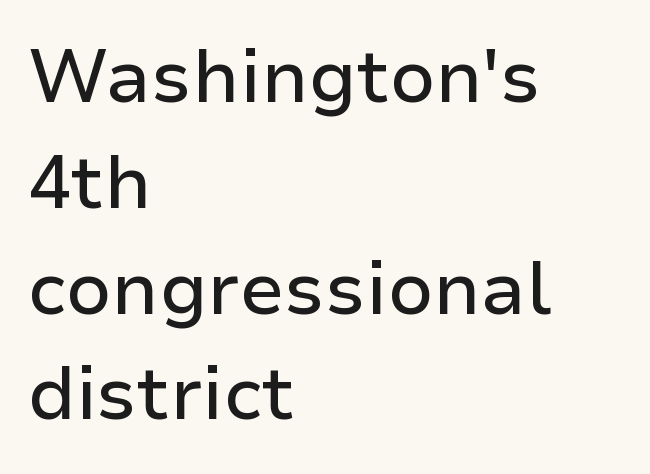
Q: Is the text italic (slanted)? A: No, it is upright.
Q: Is the typeface a serif or a sans-serif typeface? A: Sans-serif.
Q: Is the text underlined? A: No.
Q: How is the paragraph aligned? A: Left-aligned.
Q: Is the spacing between letters normal or unusually wide? A: Normal.
Q: Is the spacing between lines tight, normal or loose? A: Normal.
Q: Width (condensed, normal, or wide)? A: Normal.
Q: Stroke contrast? A: Low.
Q: x-height? A: Medium.
Q: Monospaced? A: No.
